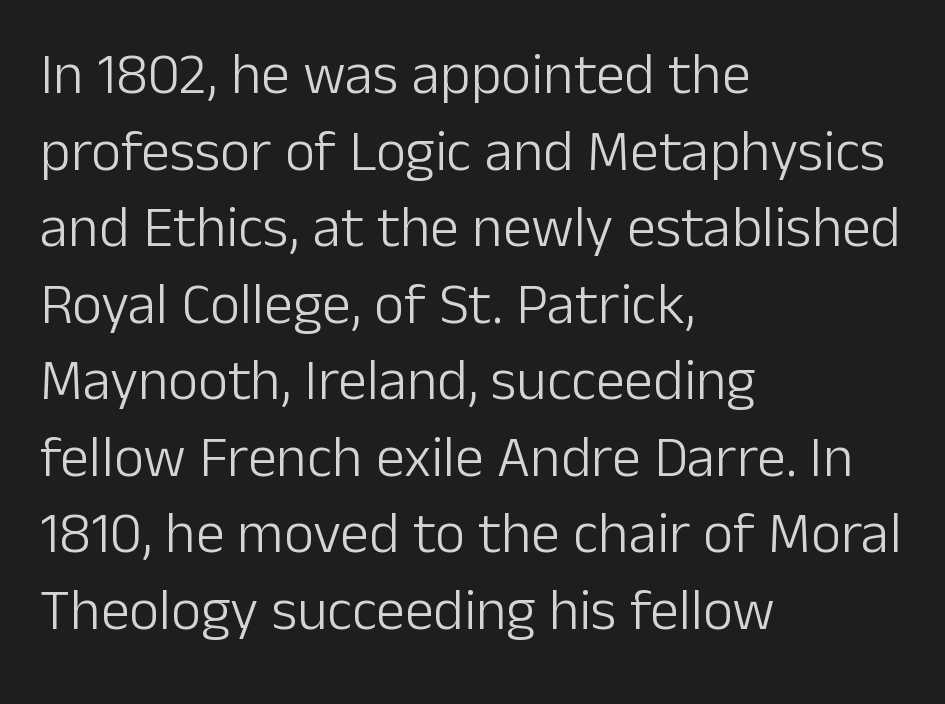
The image shows 58 px light sans-serif type, upright; set left-aligned, normal line spacing (1.32x), normal letter spacing, not underlined; low stroke contrast and a medium x-height.
